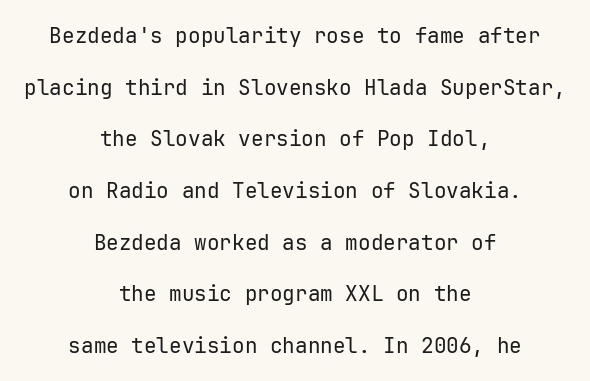
Q: Is the text bold? A: No.
Q: Is the text italic (slanted)? A: No, it is upright.
Q: Is the text underlined? A: No.
Q: How is the paragraph aligned? A: Centered.
Q: Is the spacing between letters normal or unusually wide? A: Normal.
Q: Is the spacing between lines tight, normal or loose? A: Loose.
